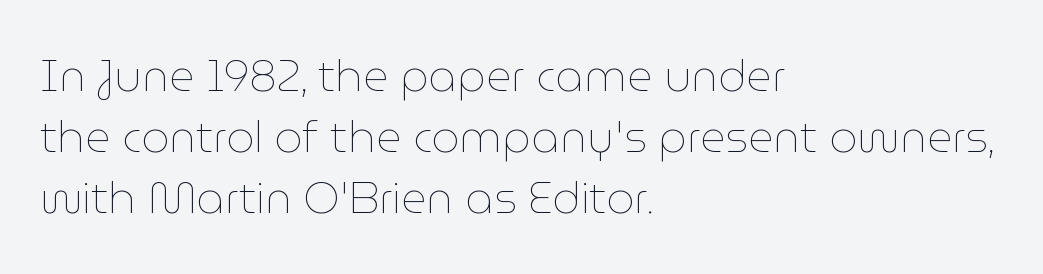
The image shows 44 px thin type, upright; set left-aligned, normal line spacing (1.39x), normal letter spacing, not underlined; low stroke contrast and a medium x-height.
